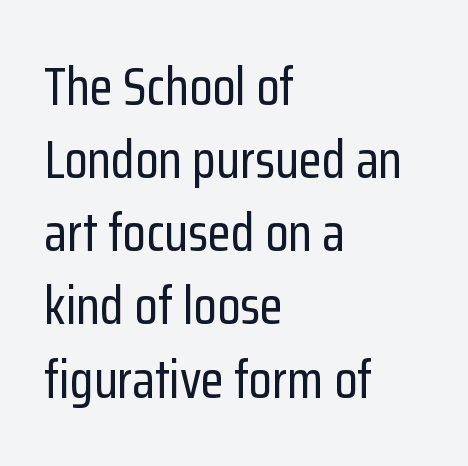
Nope, not italic — everything's standing straight. Is there much room between lines? A standard amount, neither cramped nor airy. Each line starts at the same left margin while the right side varies. The foot of each line stays bare and open. Look at the tracking — it's just the regular setting, nothing added. The letters advance in unequal steps, a hallmark of proportional type.
